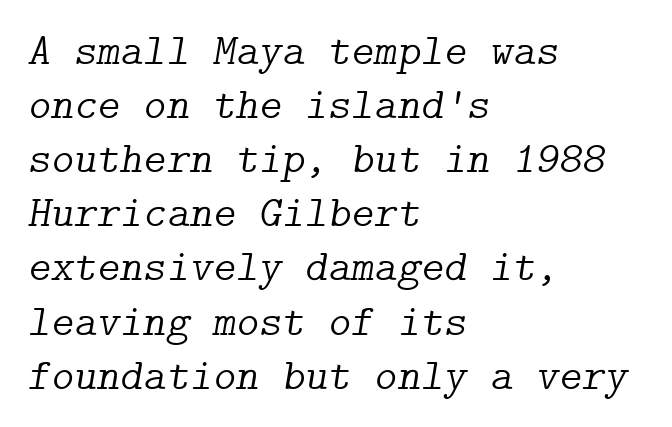
{"serif": "yes", "italic": "yes", "lean": "right", "slant_degrees": 9, "bold": "no", "weight": "light", "width": "normal", "stroke_contrast": "low", "x_height": "medium", "underline": "no", "align": "left", "line_spacing_ratio": 1.23, "letter_spacing": "normal", "letter_spacing_em": 0.0, "glyph_px": 44}
